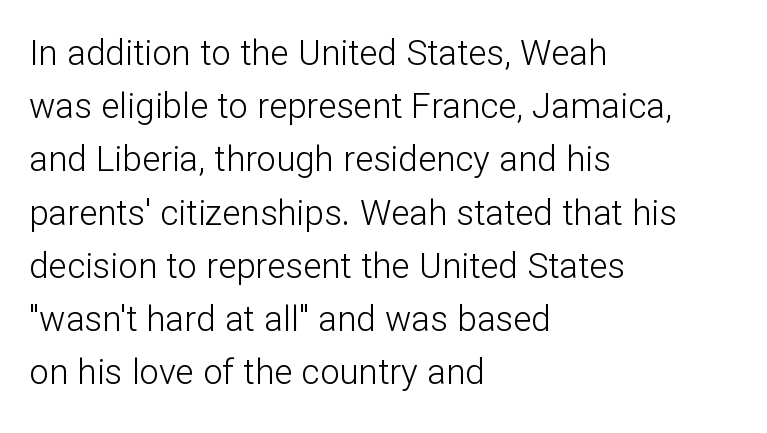
The image shows 35 px light sans-serif type, upright; set left-aligned, normal line spacing (1.52x), normal letter spacing, not underlined; low stroke contrast and a medium x-height.
